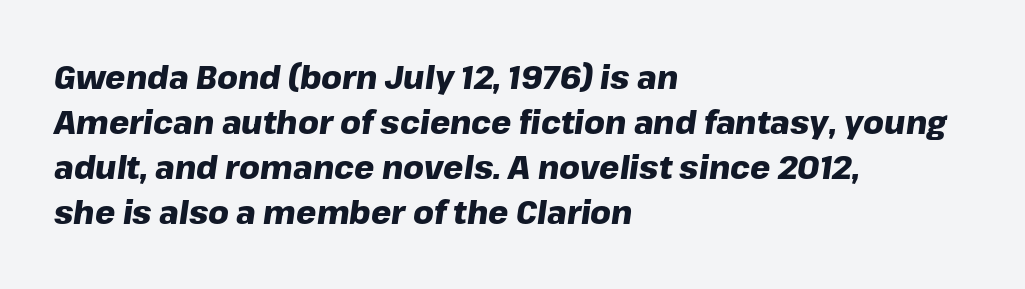
{"italic": "yes", "lean": "right", "slant_degrees": 8, "bold": "yes", "weight": "heavy", "width": "normal", "stroke_contrast": "low", "x_height": "medium", "monospaced": "no", "underline": "no", "align": "left", "line_spacing": "normal", "line_spacing_ratio": 1.41, "letter_spacing": "normal", "letter_spacing_em": 0.0, "glyph_px": 32}
